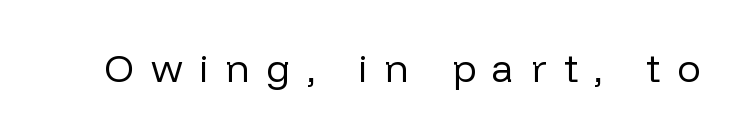
Q: Is the text bold? A: No.
Q: Is the text italic (slanted)? A: No, it is upright.
Q: Is the typeface a serif or a sans-serif typeface? A: Sans-serif.
Q: Is the text underlined? A: No.
Q: Is the spacing between letters normal or unusually wide? A: Unusually wide.
Q: Width (condensed, normal, or wide)? A: Normal.
Q: Stroke contrast? A: Low.
Q: x-height? A: Medium.
Q: Monospaced? A: No.
